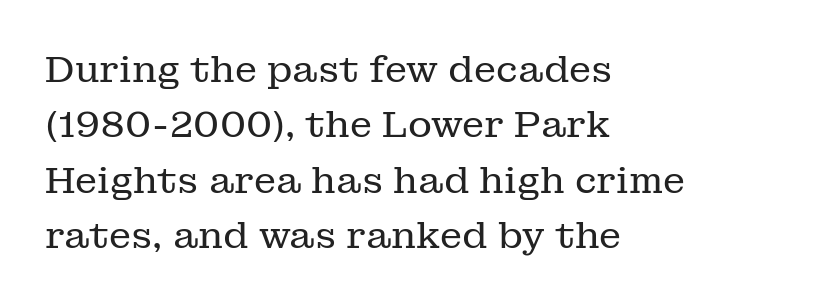
Plain, unruled lines of type. Short note: letters normally spaced. Whoever set this chose a conventional vertical rhythm. The rendering uses natural spacing where letterforms have individual widths. The letters carry serifs — small finishing strokes at the ends of their stems.
